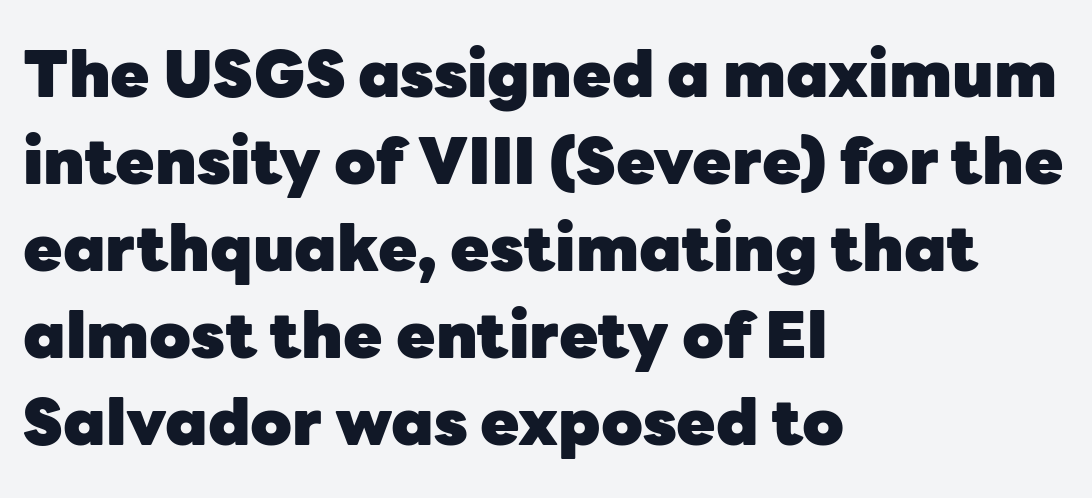
Q: Is the text bold? A: Yes.
Q: Is the text italic (slanted)? A: No, it is upright.
Q: Is the typeface a serif or a sans-serif typeface? A: Sans-serif.
Q: Is the text underlined? A: No.
Q: How is the paragraph aligned? A: Left-aligned.
Q: Is the spacing between letters normal or unusually wide? A: Normal.
Q: Is the spacing between lines tight, normal or loose? A: Normal.
Q: Width (condensed, normal, or wide)? A: Normal.
Q: Stroke contrast? A: Low.
Q: x-height? A: Medium.
Q: Monospaced? A: No.
